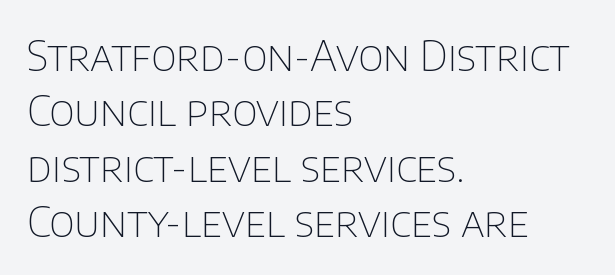
Q: Is the text bold? A: No.
Q: Is the text italic (slanted)? A: No, it is upright.
Q: Is the typeface a serif or a sans-serif typeface? A: Sans-serif.
Q: Is the text underlined? A: No.
Q: How is the paragraph aligned? A: Left-aligned.
Q: Is the spacing between letters normal or unusually wide? A: Normal.
Q: Is the spacing between lines tight, normal or loose? A: Normal.
Q: Width (condensed, normal, or wide)? A: Normal.
Q: Stroke contrast? A: Low.
Q: x-height? A: Large.
Q: Monospaced? A: No.
